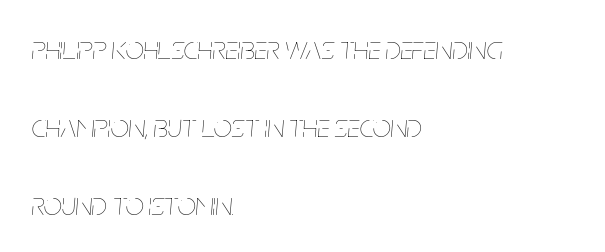
Q: Is the text bold? A: No.
Q: Is the text italic (slanted)? A: Yes, it leans right by about 5 degrees.
Q: Is the text underlined? A: No.
Q: How is the paragraph aligned? A: Left-aligned.
Q: Is the spacing between letters normal or unusually wide? A: Normal.
Q: Is the spacing between lines tight, normal or loose? A: Loose.
Q: Width (condensed, normal, or wide)? A: Condensed.
Q: Stroke contrast? A: Low.
Q: x-height? A: Large.
Q: Monospaced? A: No.
